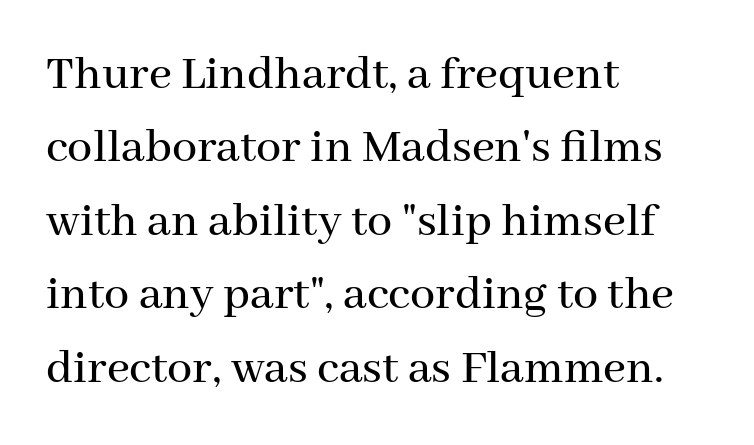
Q: Is the text italic (slanted)? A: No, it is upright.
Q: Is the typeface a serif or a sans-serif typeface? A: Serif.
Q: Is the text underlined? A: No.
Q: How is the paragraph aligned? A: Left-aligned.
Q: Is the spacing between letters normal or unusually wide? A: Normal.
Q: Is the spacing between lines tight, normal or loose? A: Normal.
Q: Width (condensed, normal, or wide)? A: Normal.
Q: Stroke contrast? A: Medium.
Q: x-height? A: Medium.
Q: Monospaced? A: No.
